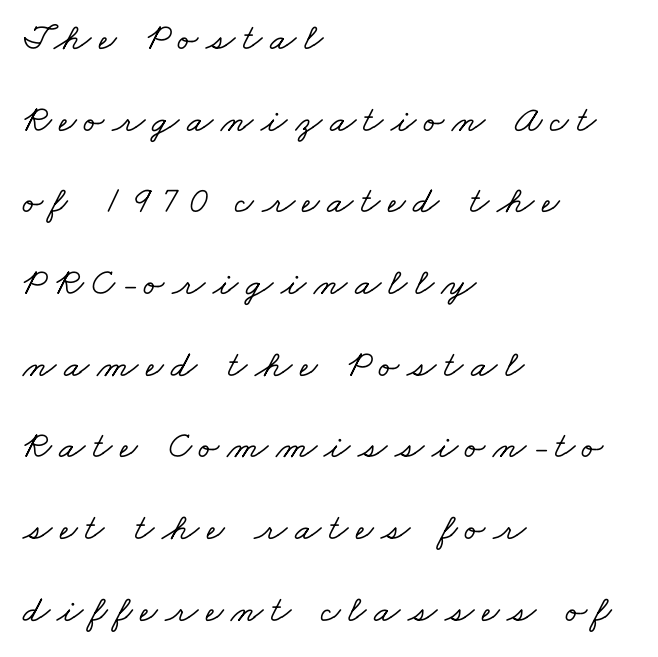
{"serif": "yes", "width": "wide", "stroke_contrast": "low", "x_height": "small", "monospaced": "no", "underline": "no", "align": "left", "line_spacing": "loose", "line_spacing_ratio": 2.15, "letter_spacing": "wide", "letter_spacing_em": 0.2, "glyph_px": 38}
